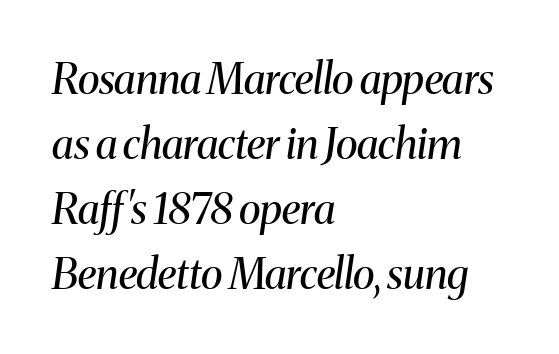
The image shows 42 px regular-weight serif type, italic (leaning right); set left-aligned, normal line spacing (1.55x), normal letter spacing, not underlined; medium stroke contrast and a medium x-height.
